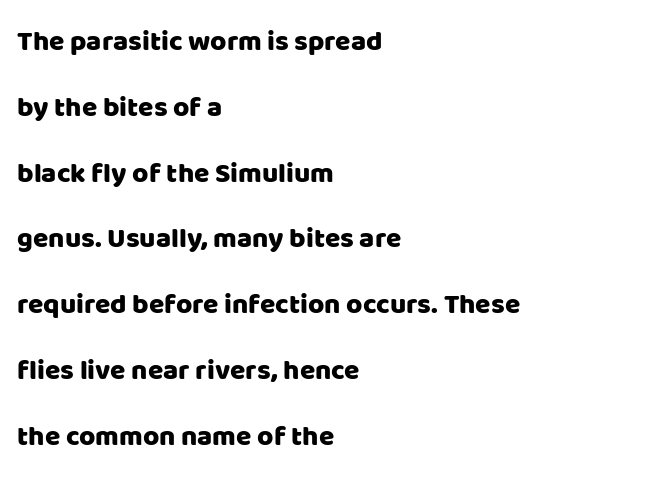
Q: Is the text italic (slanted)? A: No, it is upright.
Q: Is the typeface a serif or a sans-serif typeface? A: Sans-serif.
Q: Is the text underlined? A: No.
Q: How is the paragraph aligned? A: Left-aligned.
Q: Is the spacing between letters normal or unusually wide? A: Normal.
Q: Is the spacing between lines tight, normal or loose? A: Loose.
Q: Width (condensed, normal, or wide)? A: Normal.
Q: Stroke contrast? A: Low.
Q: x-height? A: Large.
Q: Monospaced? A: No.
